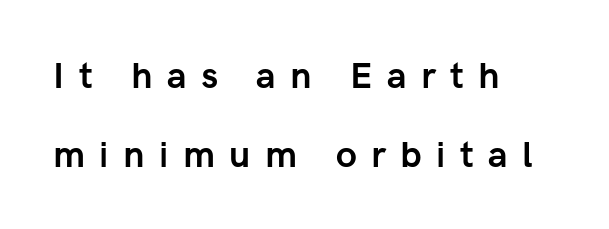
You could fit nearly another row in the gap between these rows. The face used here is rendered with a markedly widened letterfit. Line beginnings align vertically; line endings do not. I'd describe the lettering as bold — thick and assertive.
